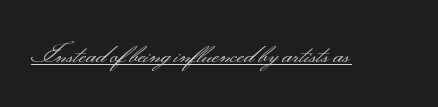
The image shows 28 px light, wide sans-serif type; set normal letter spacing, underlined; medium stroke contrast.
